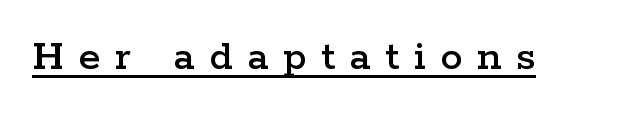
{"serif": "yes", "italic": "no", "width": "wide", "stroke_contrast": "low", "x_height": "medium", "monospaced": "no", "underline": "yes", "letter_spacing": "wide", "letter_spacing_em": 0.32, "glyph_px": 45}
